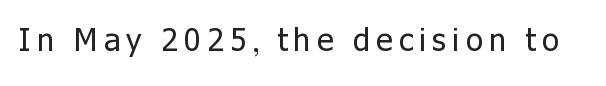
The image shows 31 px regular-weight sans-serif type, upright; set unusually wide letter spacing (+0.2 em), not underlined; low stroke contrast and a medium x-height.
